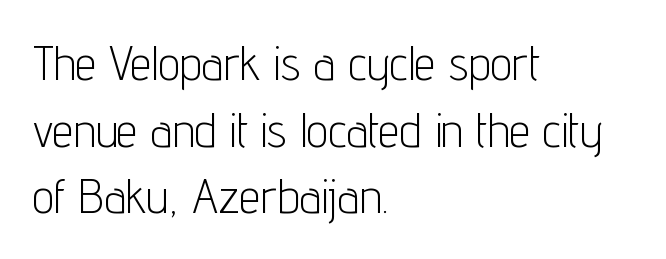
{"serif": "no", "italic": "no", "bold": "no", "weight": "light", "width": "condensed", "stroke_contrast": "low", "x_height": "medium", "monospaced": "no", "underline": "no", "align": "left", "line_spacing": "normal", "line_spacing_ratio": 1.39, "letter_spacing": "normal", "letter_spacing_em": 0.0, "glyph_px": 48}
